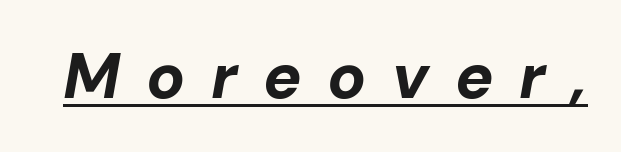
{"italic": "yes", "lean": "right", "slant_degrees": 10, "bold": "yes", "weight": "bold", "width": "normal", "stroke_contrast": "low", "x_height": "medium", "monospaced": "no", "underline": "yes", "letter_spacing": "wide", "letter_spacing_em": 0.4, "glyph_px": 64}
